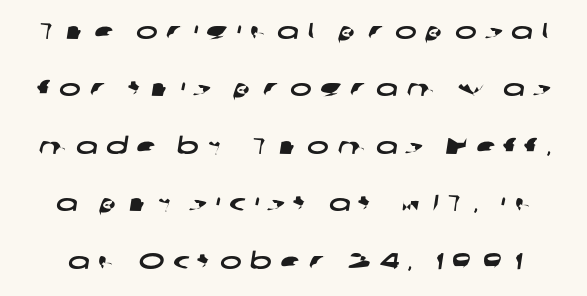
The image shows 23 px text type; set loose line spacing (2.5x), unusually wide letter spacing (+0.37 em), not underlined.
